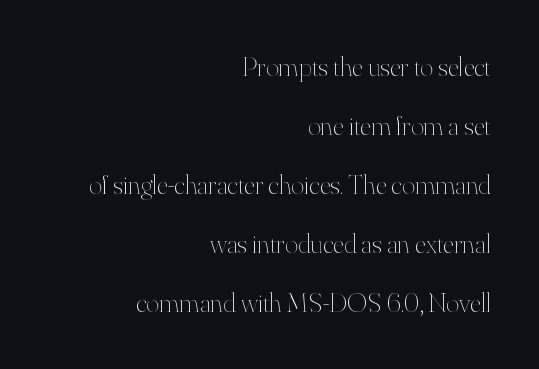
The image shows 28 px thin type, upright; set right-aligned, loose line spacing (2.11x), normal letter spacing, not underlined; high stroke contrast and a small x-height.
